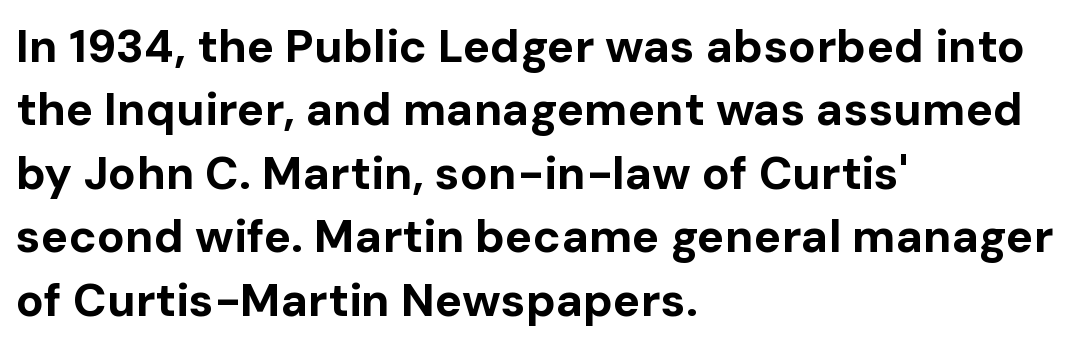
{"serif": "no", "italic": "no", "bold": "yes", "weight": "bold", "width": "normal", "stroke_contrast": "low", "x_height": "medium", "monospaced": "no", "underline": "no", "align": "left", "line_spacing": "normal", "line_spacing_ratio": 1.38, "letter_spacing": "normal", "letter_spacing_em": 0.0, "glyph_px": 46}
